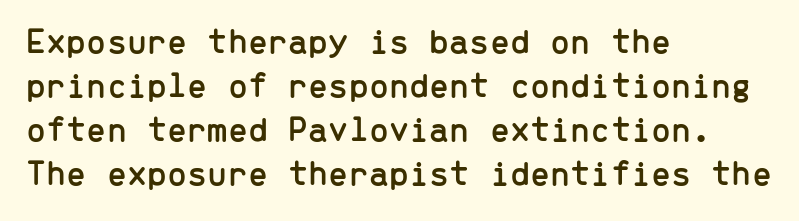
The image shows 36 px sans-serif type, upright, monospaced; set left-aligned, line spacing 1.22x, normal letter spacing, not underlined; low stroke contrast and a medium x-height.
